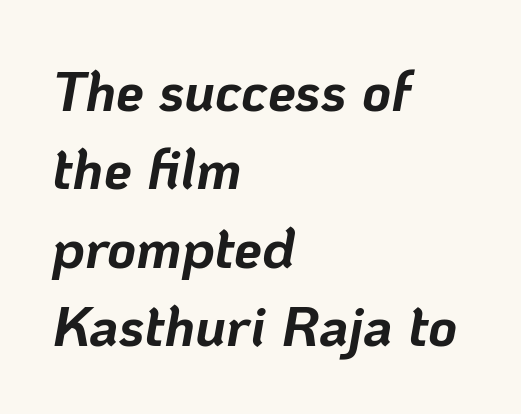
Q: Is the text bold? A: Yes.
Q: Is the text italic (slanted)? A: Yes, it leans right by about 10 degrees.
Q: Is the text underlined? A: No.
Q: How is the paragraph aligned? A: Left-aligned.
Q: Is the spacing between letters normal or unusually wide? A: Normal.
Q: Is the spacing between lines tight, normal or loose? A: Normal.
Q: Width (condensed, normal, or wide)? A: Normal.
Q: Stroke contrast? A: Low.
Q: x-height? A: Medium.
Q: Monospaced? A: No.
